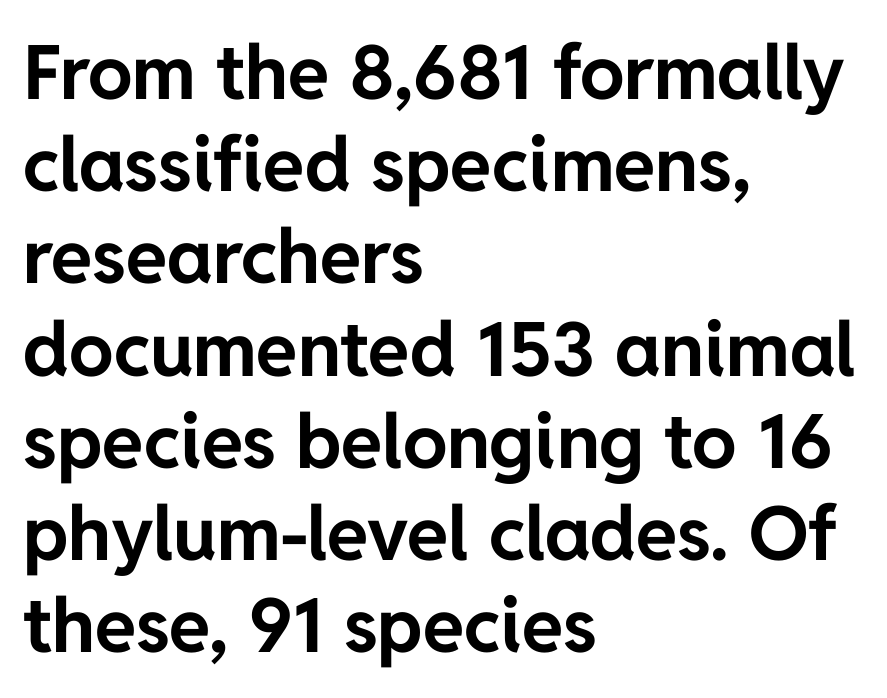
The image shows 75 px bold sans-serif type, upright; set left-aligned, line spacing 1.23x, normal letter spacing, not underlined; low stroke contrast and a medium x-height.
